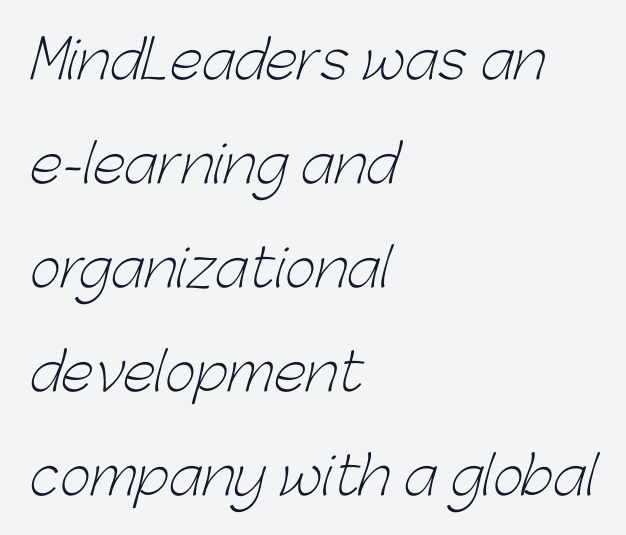
{"serif": "no", "bold": "no", "weight": "light", "width": "normal", "stroke_contrast": "low", "x_height": "medium", "monospaced": "no", "underline": "no", "align": "left", "line_spacing": "loose", "line_spacing_ratio": 1.96, "letter_spacing": "normal", "letter_spacing_em": 0.0, "glyph_px": 53}
